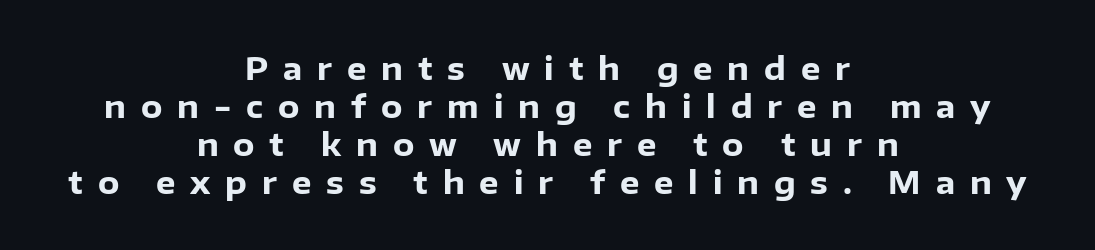
{"serif": "no", "italic": "no", "bold": "yes", "weight": "heavy", "width": "normal", "stroke_contrast": "low", "x_height": "medium", "monospaced": "no", "underline": "no", "align": "center", "line_spacing_ratio": 1.23, "letter_spacing": "wide", "letter_spacing_em": 0.48, "glyph_px": 31}
